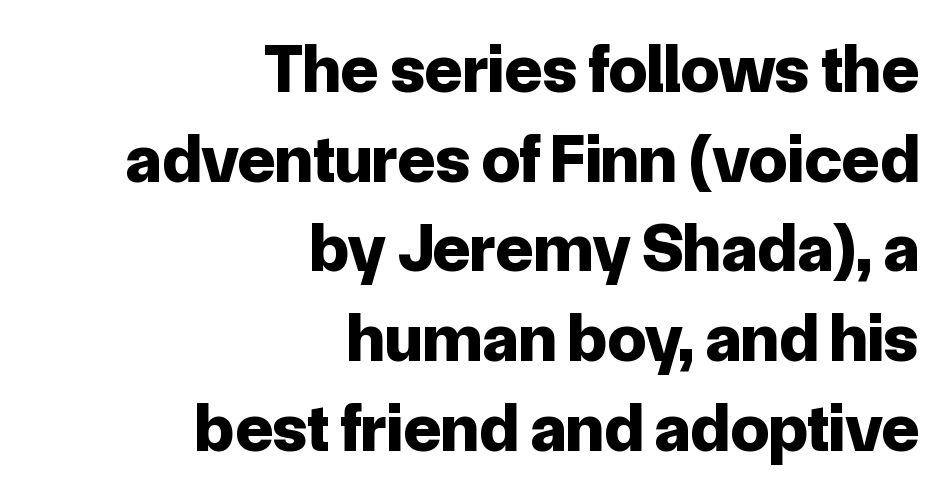
The image shows 69 px bold sans-serif type, upright; set right-aligned, normal line spacing (1.3x), normal letter spacing, not underlined; low stroke contrast and a medium x-height.
